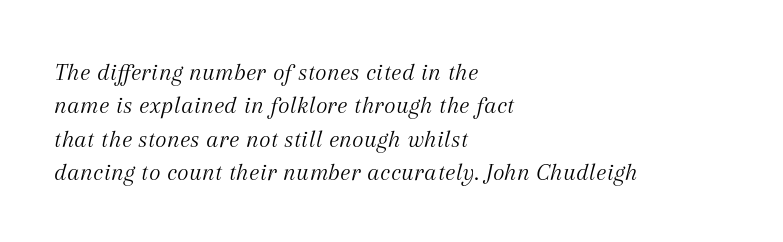
Q: Is the text bold? A: No.
Q: Is the text italic (slanted)? A: Yes, it leans right by about 12 degrees.
Q: Is the text underlined? A: No.
Q: How is the paragraph aligned? A: Left-aligned.
Q: Is the spacing between letters normal or unusually wide? A: Normal.
Q: Is the spacing between lines tight, normal or loose? A: Normal.
